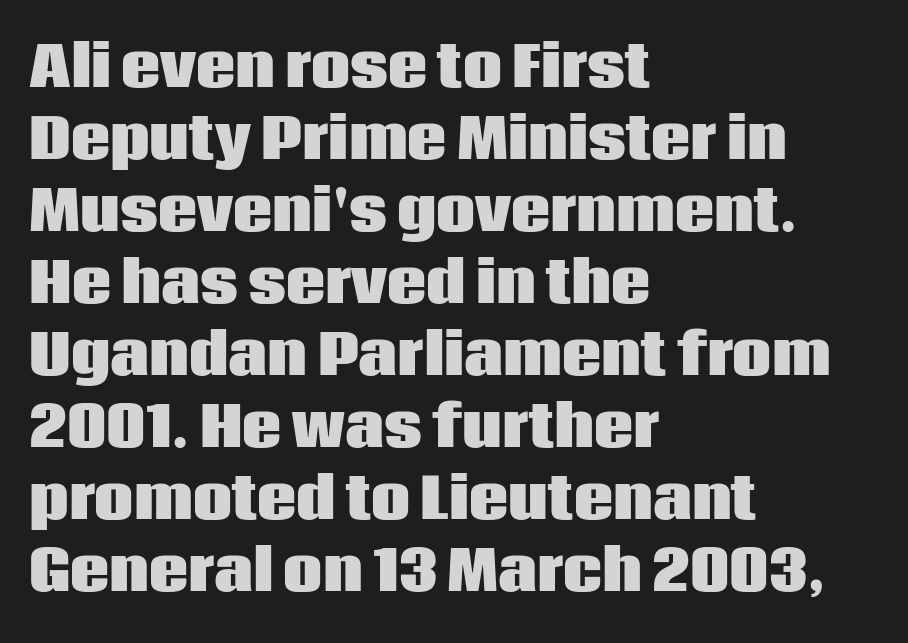
Stroke thickness is high; the sample reads as a true bold. These lines are set flush left with a ragged right edge. In terms of leading, this rendering sits right in the middle. If you drew a line through each stem, it would be perfectly vertical. You could not count columns in this text — the font is proportionally spaced. The space directly below the letters is spotless.
